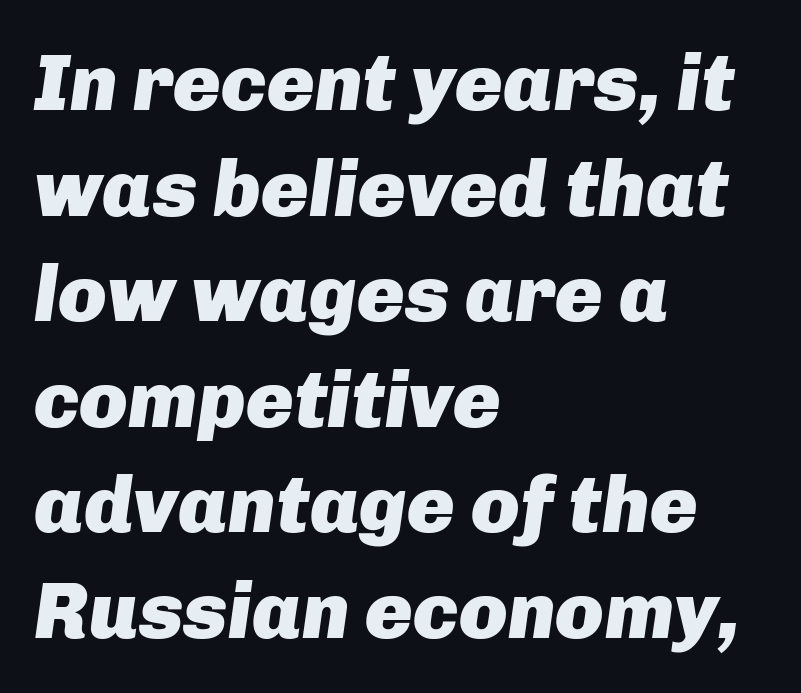
Type without underlining. The typesetting leans heavy: a genuine bold. Character widths vary here, with narrow letters taking less room than wide ones. The rendering keeps characters at their native spacing.
